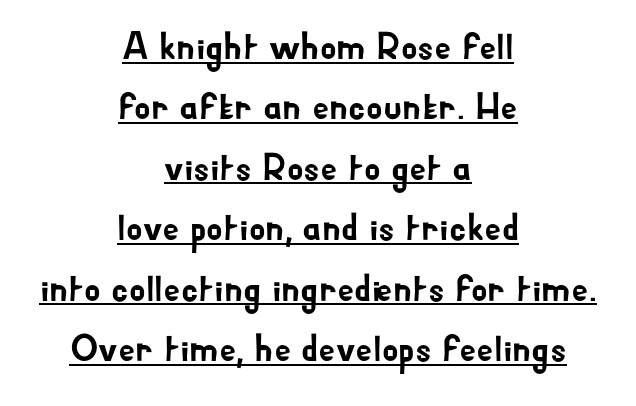
Q: Is the text italic (slanted)? A: No, it is upright.
Q: Is the typeface a serif or a sans-serif typeface? A: Sans-serif.
Q: Is the text underlined? A: Yes.
Q: How is the paragraph aligned? A: Centered.
Q: Is the spacing between letters normal or unusually wide? A: Normal.
Q: Is the spacing between lines tight, normal or loose? A: Normal.
Q: Width (condensed, normal, or wide)? A: Normal.
Q: Stroke contrast? A: Low.
Q: x-height? A: Small.
Q: Monospaced? A: No.
